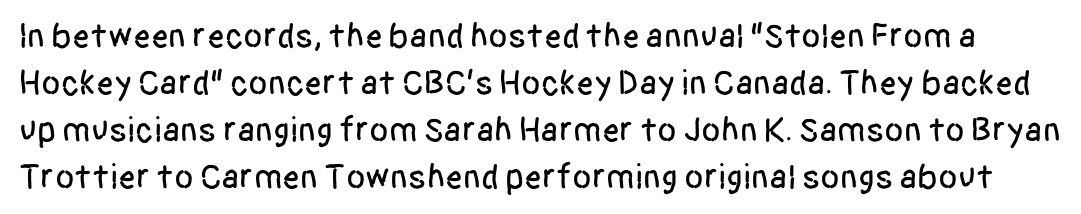
Short note: letters normally spaced. Font category for this specimen: sans-serif. You could not count columns in this text — the font is proportionally spaced. The glyphs are unaccompanied by any horizontal stroke below them. Does the lettering tilt? It doesn't — this is upright. Regular leading.
